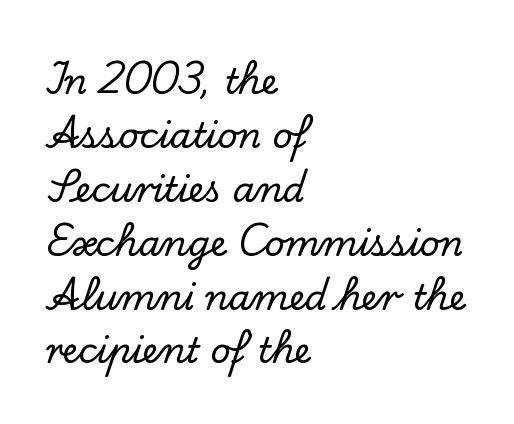
{"serif": "yes", "width": "normal", "stroke_contrast": "low", "x_height": "small", "monospaced": "no", "underline": "no", "align": "left", "line_spacing": "normal", "line_spacing_ratio": 1.54, "letter_spacing": "normal", "letter_spacing_em": 0.0, "glyph_px": 35}
